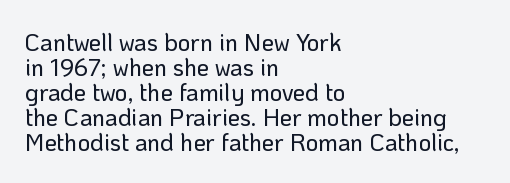
The image shows 24 px text type, upright; set left-aligned, tight line spacing (1.04x), normal letter spacing, not underlined.
